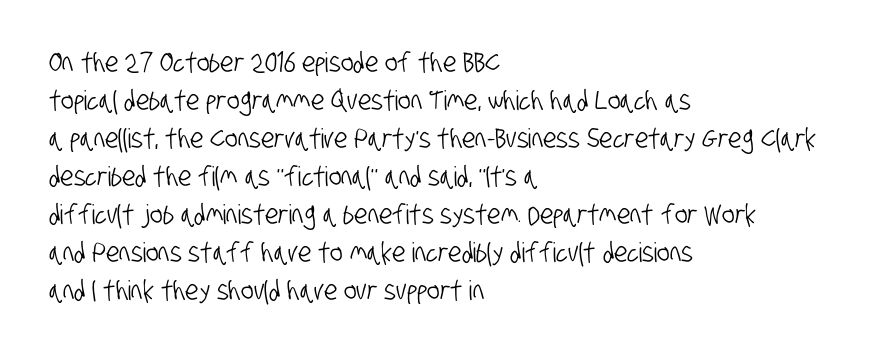
{"underline": "no", "align": "left", "line_spacing": "normal", "line_spacing_ratio": 1.41, "letter_spacing": "normal", "letter_spacing_em": 0.0, "glyph_px": 27}
